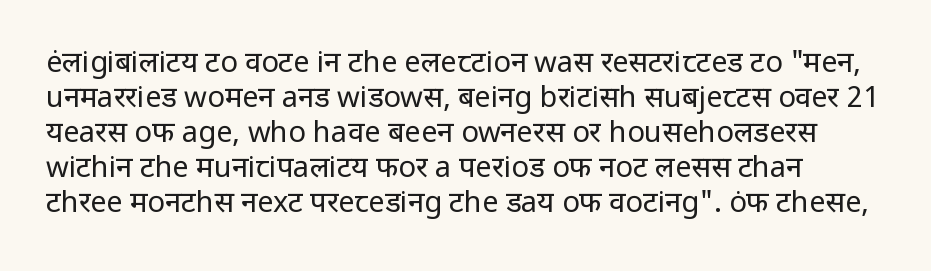
Q: Is the text bold? A: No.
Q: Is the text italic (slanted)? A: No, it is upright.
Q: Is the typeface a serif or a sans-serif typeface? A: Sans-serif.
Q: Is the text underlined? A: No.
Q: Is the spacing between letters normal or unusually wide? A: Normal.
Q: Width (condensed, normal, or wide)? A: Normal.
Q: Stroke contrast? A: Low.
Q: x-height? A: Medium.
Q: Monospaced? A: No.
